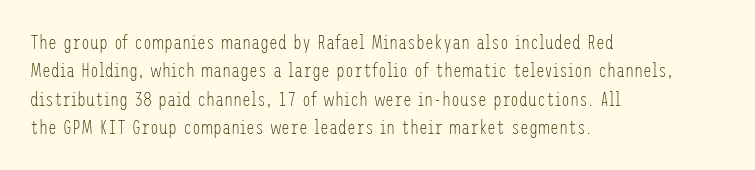
Q: Is the text bold? A: No.
Q: Is the text italic (slanted)? A: No, it is upright.
Q: Is the text underlined? A: No.
Q: How is the paragraph aligned? A: Left-aligned.
Q: Is the spacing between letters normal or unusually wide? A: Normal.
Q: Is the spacing between lines tight, normal or loose? A: Normal.
